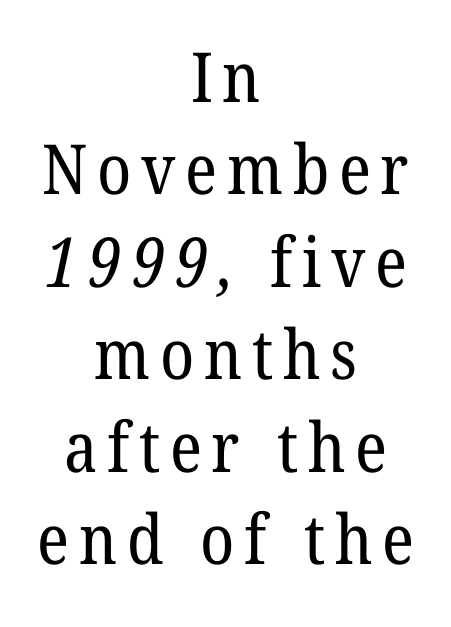
{"serif": "yes", "bold": "no", "weight": "regular", "width": "normal", "stroke_contrast": "low", "x_height": "medium", "monospaced": "no", "underline": "no", "align": "center", "line_spacing": "normal", "line_spacing_ratio": 1.34, "glyph_px": 69}
